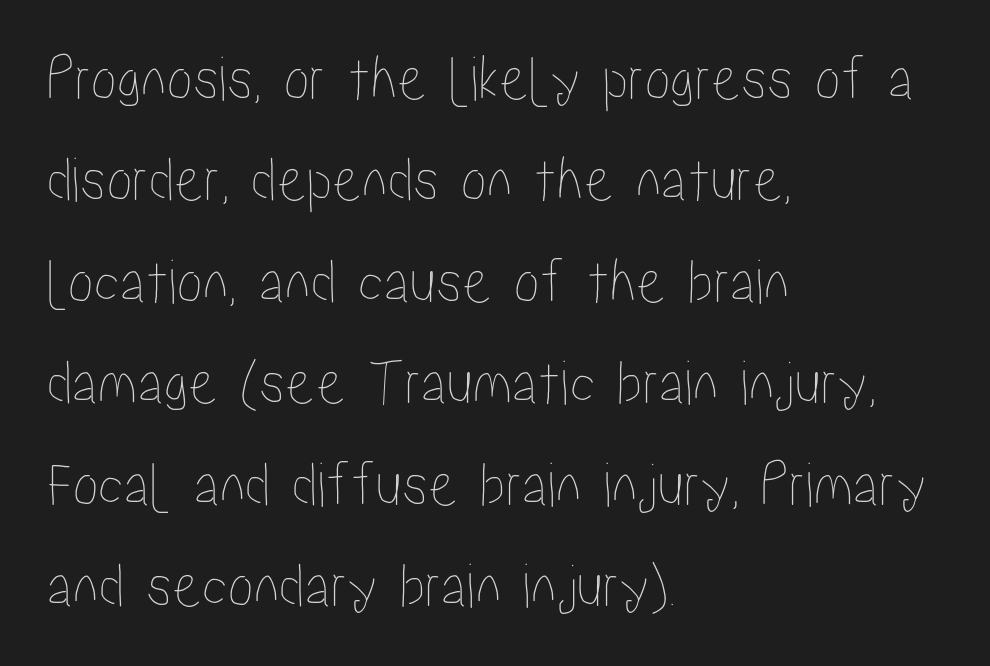
The image shows 65 px condensed type, upright; set left-aligned, normal line spacing (1.56x), normal letter spacing, not underlined; low stroke contrast and a medium x-height.
